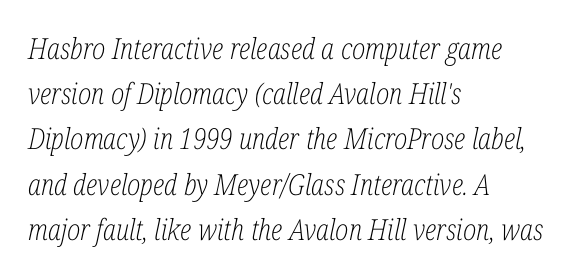
Q: Is the text bold? A: No.
Q: Is the text italic (slanted)? A: Yes, it leans right by about 12 degrees.
Q: Is the typeface a serif or a sans-serif typeface? A: Serif.
Q: Is the text underlined? A: No.
Q: How is the paragraph aligned? A: Left-aligned.
Q: Is the spacing between letters normal or unusually wide? A: Normal.
Q: Is the spacing between lines tight, normal or loose? A: Normal.
Q: Width (condensed, normal, or wide)? A: Condensed.
Q: Stroke contrast? A: Low.
Q: x-height? A: Medium.
Q: Monospaced? A: No.
